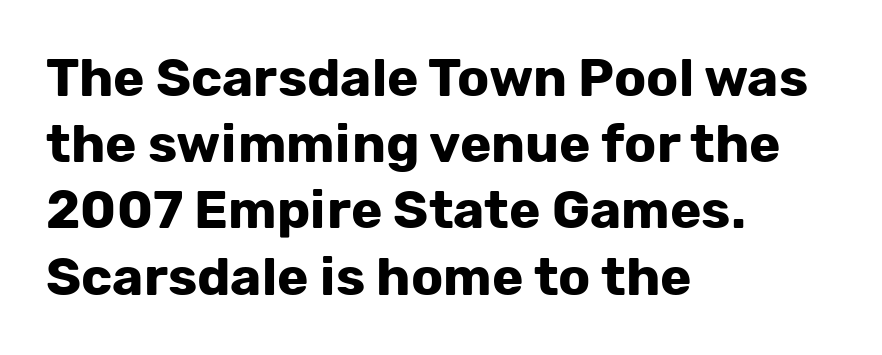
The rendering uses natural spacing where letterforms have individual widths. When letters stand straight like this, we call the style roman or upright. Regarding serifs, this sample does without them. As a designer I'd log this as weight 700, bold. Casual observation: everything's shoved over to the left.
